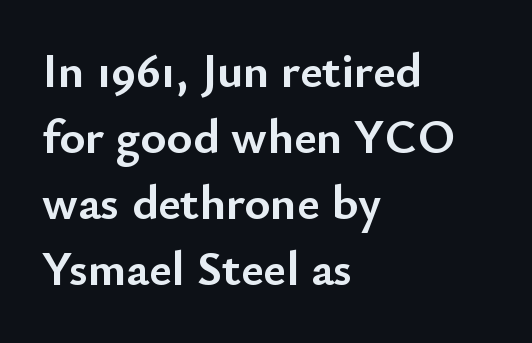
Q: Is the text bold? A: Yes.
Q: Is the text italic (slanted)? A: No, it is upright.
Q: Is the typeface a serif or a sans-serif typeface? A: Sans-serif.
Q: Is the text underlined? A: No.
Q: How is the paragraph aligned? A: Left-aligned.
Q: Is the spacing between letters normal or unusually wide? A: Normal.
Q: Is the spacing between lines tight, normal or loose? A: Normal.
Q: Width (condensed, normal, or wide)? A: Normal.
Q: Stroke contrast? A: Low.
Q: x-height? A: Small.
Q: Monospaced? A: No.
